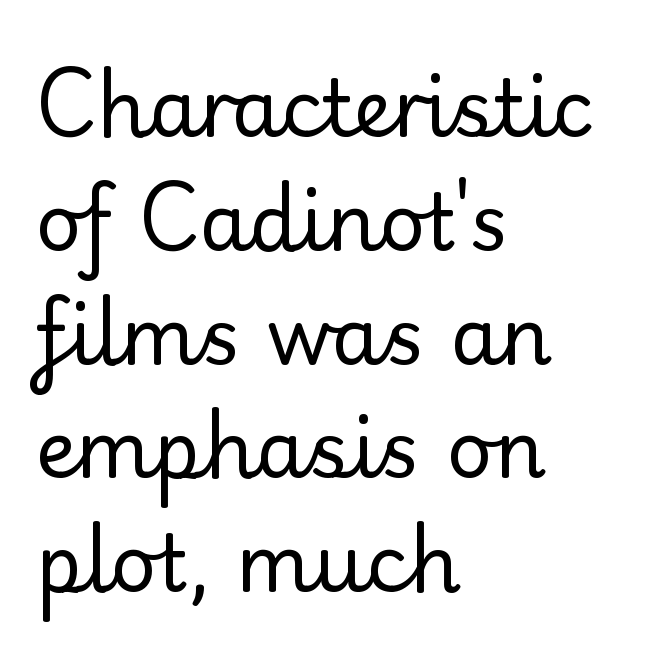
{"serif": "yes", "italic": "no", "bold": "no", "weight": "regular", "width": "normal", "stroke_contrast": "low", "x_height": "small", "monospaced": "no", "underline": "no", "align": "left", "line_spacing": "normal", "line_spacing_ratio": 1.44, "letter_spacing": "normal", "letter_spacing_em": 0.0, "glyph_px": 79}
